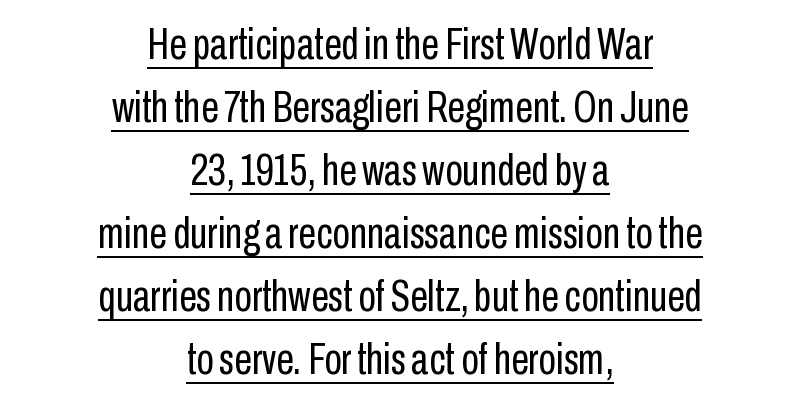
Q: Is the text bold? A: No.
Q: Is the text italic (slanted)? A: No, it is upright.
Q: Is the typeface a serif or a sans-serif typeface? A: Sans-serif.
Q: Is the text underlined? A: Yes.
Q: How is the paragraph aligned? A: Centered.
Q: Is the spacing between letters normal or unusually wide? A: Normal.
Q: Is the spacing between lines tight, normal or loose? A: Normal.
Q: Width (condensed, normal, or wide)? A: Condensed.
Q: Stroke contrast? A: Low.
Q: x-height? A: Medium.
Q: Monospaced? A: No.
